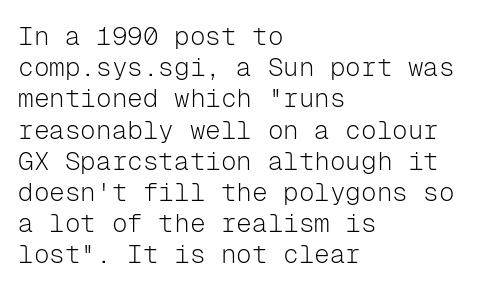
{"italic": "no", "bold": "no", "underline": "no", "align": "left", "line_spacing_ratio": 1.2, "letter_spacing": "normal", "letter_spacing_em": 0.0, "glyph_px": 26}
